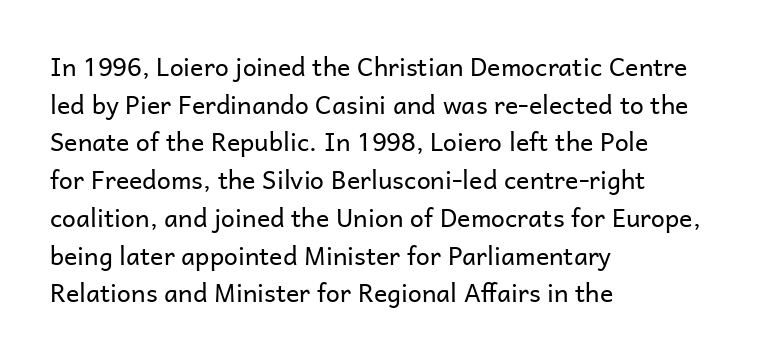
{"italic": "no", "bold": "no", "underline": "no", "align": "left", "line_spacing": "normal", "line_spacing_ratio": 1.51, "letter_spacing": "normal", "letter_spacing_em": 0.0, "glyph_px": 25}
